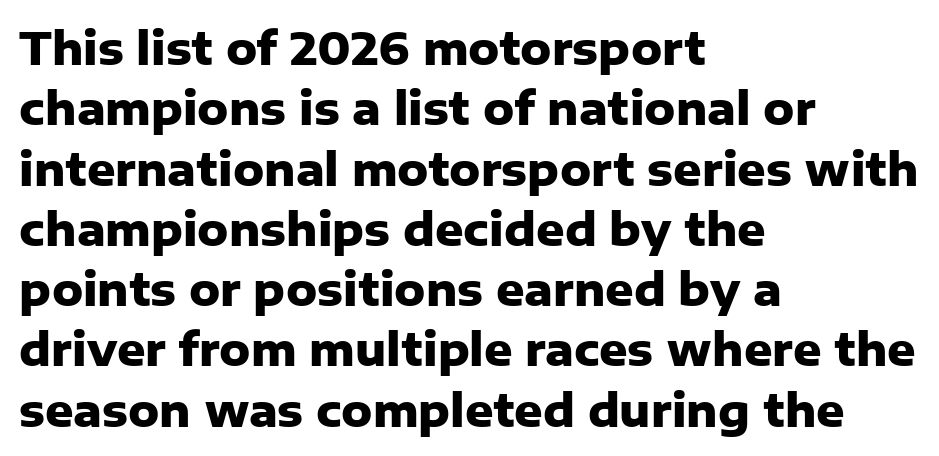
Q: Is the text bold? A: Yes.
Q: Is the text italic (slanted)? A: No, it is upright.
Q: Is the typeface a serif or a sans-serif typeface? A: Sans-serif.
Q: Is the text underlined? A: No.
Q: How is the paragraph aligned? A: Left-aligned.
Q: Is the spacing between letters normal or unusually wide? A: Normal.
Q: Is the spacing between lines tight, normal or loose? A: Normal.
Q: Width (condensed, normal, or wide)? A: Normal.
Q: Stroke contrast? A: Low.
Q: x-height? A: Medium.
Q: Monospaced? A: No.
